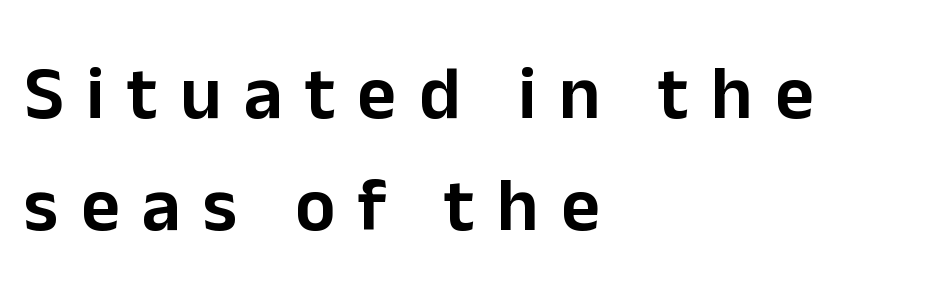
The image shows 75 px sans-serif type, upright; set left-aligned, normal line spacing (1.49x), unusually wide letter spacing (+0.3 em), not underlined; low stroke contrast and a medium x-height.
